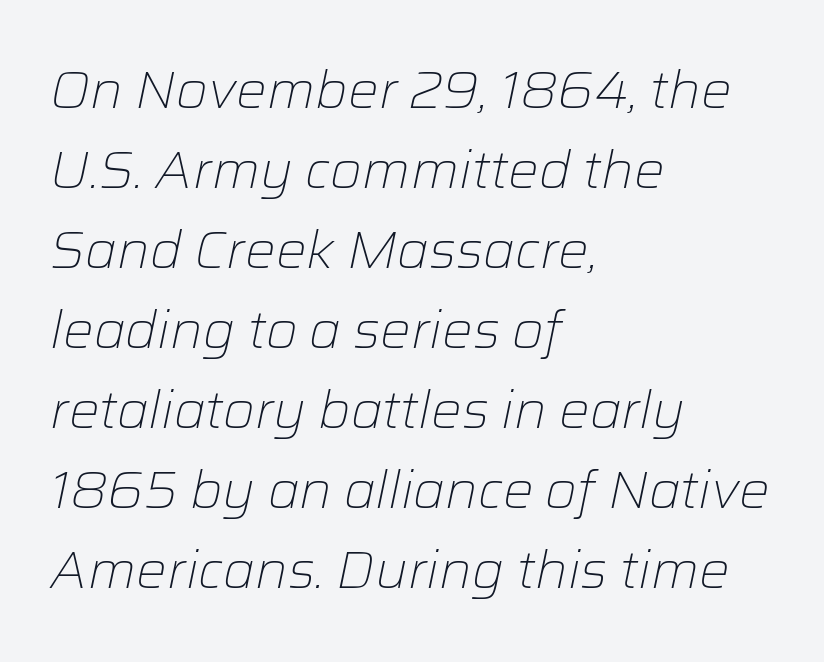
This sample uses an oblique cut, with every glyph tilted off the vertical. Varying glyph widths throughout — classic text-font behaviour. The lines sit at an ordinary, default distance from one another. Honestly, the letter spacing is just normal — you wouldn't notice it. Glance below the letters and you will spot only blank space. Short and long lines alike share a common starting point at left.
